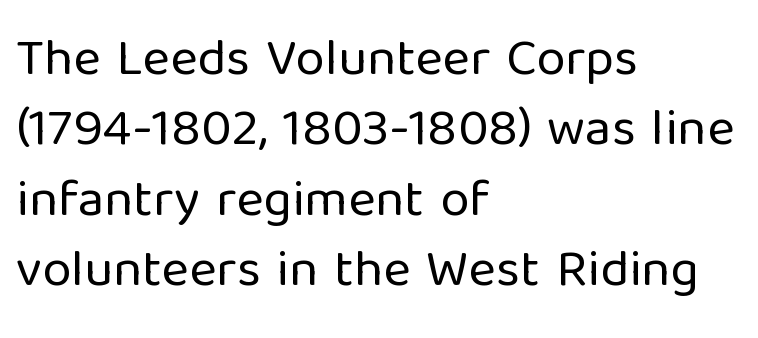
{"serif": "no", "italic": "no", "bold": "no", "weight": "regular", "width": "normal", "stroke_contrast": "low", "x_height": "medium", "monospaced": "no", "underline": "no", "align": "left", "line_spacing": "normal", "line_spacing_ratio": 1.33, "letter_spacing": "normal", "letter_spacing_em": 0.0, "glyph_px": 53}
